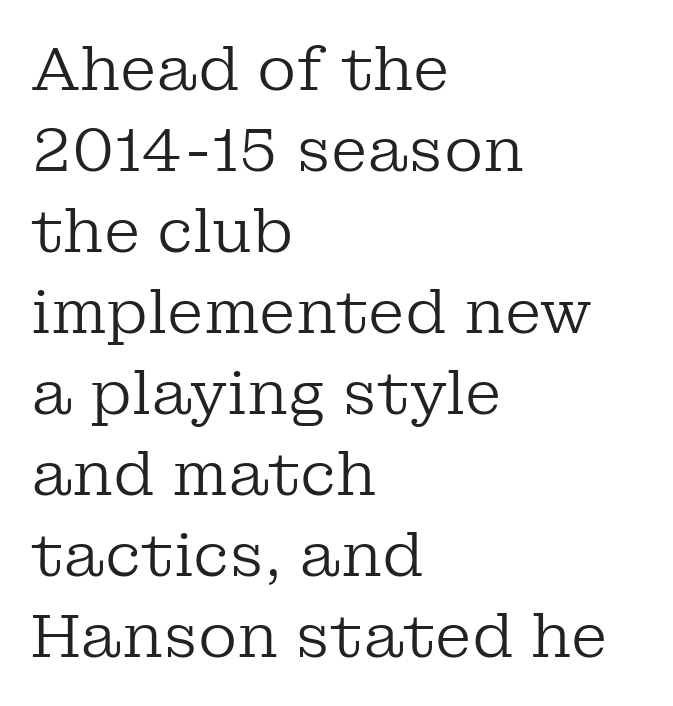
The image shows 60 px regular-weight serif type, upright; set left-aligned, normal line spacing (1.35x), normal letter spacing, not underlined; low stroke contrast and a medium x-height.
